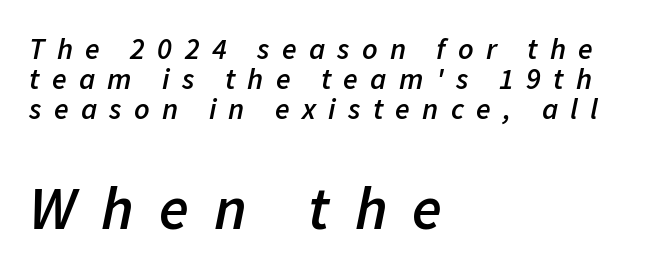
Emphasis by weight is partial: semibold. The setting favours the left margin, as ordinary paragraphs usually do. Small over large — that's the arrangement of the two blocks here. You could barely slide anything between these rows. The line texture is sparse and dotted thanks to wide tracking.
